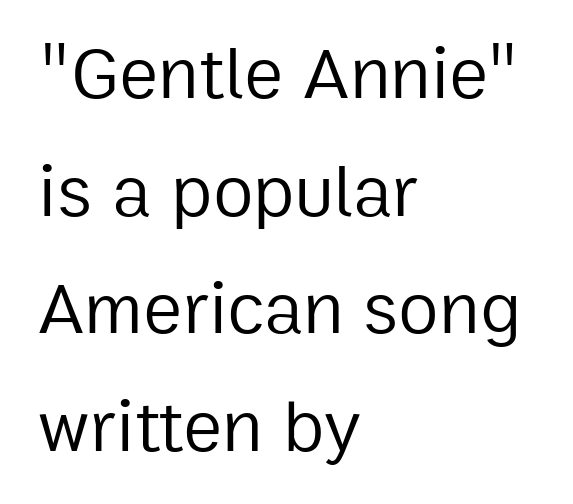
A quiet, ordinary-to-light weight characterises the typeface. This sample uses plain, unmodified letter spacing. Type style note: lacks serifs. Unlike italic type, these characters show no tilt at all. Words float on clear page, feet unadorned. The rendering anchors every line to the left-hand side.
